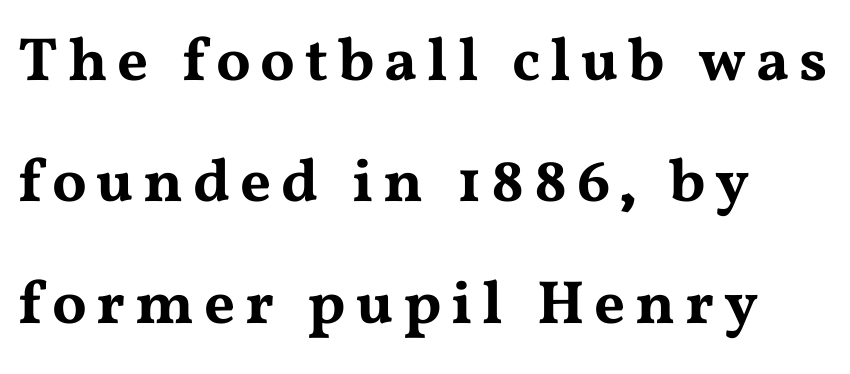
{"serif": "yes", "italic": "no", "width": "wide", "stroke_contrast": "medium", "x_height": "medium", "monospaced": "no", "underline": "no", "align": "left", "line_spacing": "loose", "line_spacing_ratio": 1.99, "glyph_px": 61}
